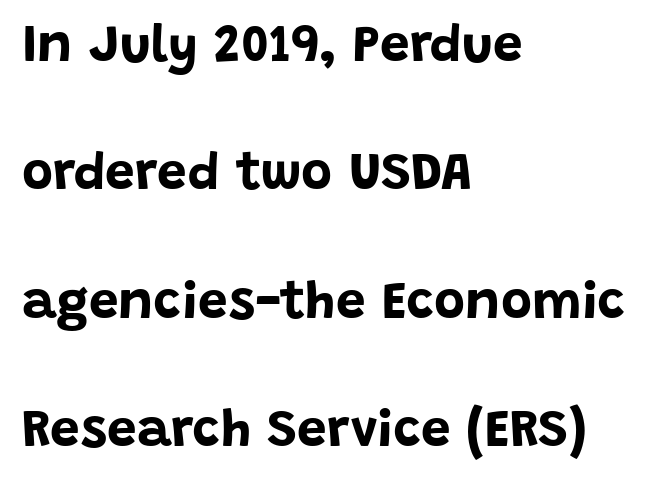
Are there feet on the stems? There aren't — it's a sans. A clean baseline with only descenders dipping below it. Short and long lines alike share a common starting point at left. Do the characters align in a grid? No, the font is proportional. It's the straight-up-and-down kind of type.
